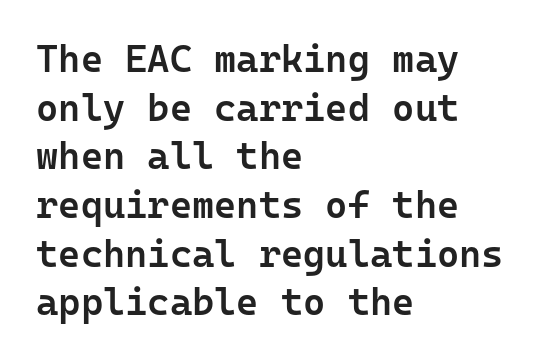
Q: Is the text bold? A: Semi-bold.
Q: Is the text italic (slanted)? A: No, it is upright.
Q: Is the typeface a serif or a sans-serif typeface? A: Sans-serif.
Q: Is the text underlined? A: No.
Q: How is the paragraph aligned? A: Left-aligned.
Q: Is the spacing between letters normal or unusually wide? A: Normal.
Q: Is the spacing between lines tight, normal or loose? A: Normal.
Q: Width (condensed, normal, or wide)? A: Normal.
Q: Stroke contrast? A: Low.
Q: x-height? A: Medium.
Q: Monospaced? A: Yes.
